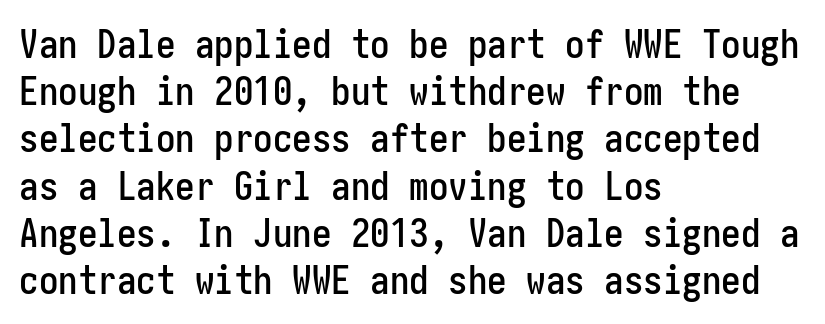
Stroke terminals: plain, sans-serif. The words here are not underlined. Which margin do the lines hug? The left one — the right edge is uneven. Unlike italic type, these characters show no tilt at all.
